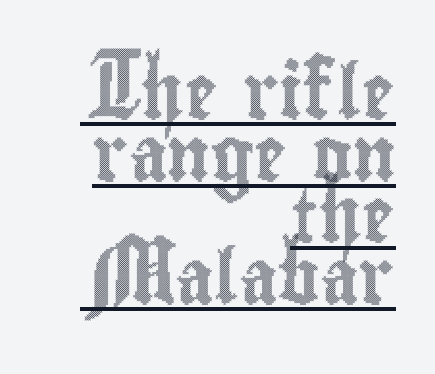
The image shows 54 px condensed type, upright; set right-aligned, tight line spacing (1.14x), normal letter spacing, underlined; a small x-height.
